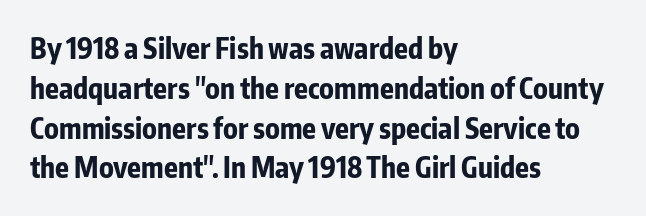
{"serif": "no", "italic": "no", "bold": "yes", "weight": "bold", "width": "condensed", "stroke_contrast": "low", "x_height": "medium", "monospaced": "no", "underline": "no", "align": "left", "line_spacing": "normal", "line_spacing_ratio": 1.42, "letter_spacing": "normal", "letter_spacing_em": 0.0, "glyph_px": 28}
